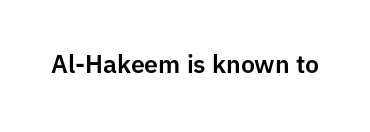
Q: Is the text italic (slanted)? A: No, it is upright.
Q: Is the text underlined? A: No.
Q: Is the spacing between letters normal or unusually wide? A: Normal.
